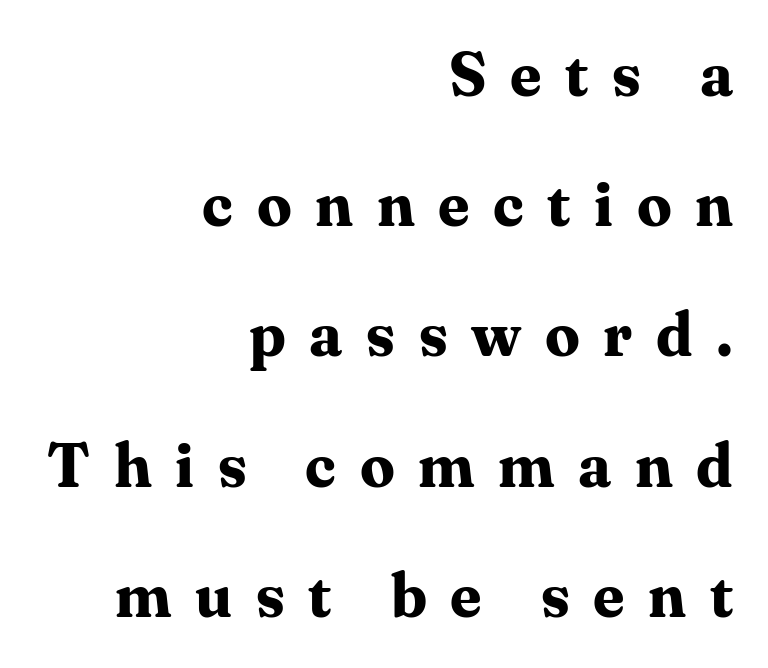
Q: Is the text bold? A: Yes.
Q: Is the text italic (slanted)? A: No, it is upright.
Q: Is the typeface a serif or a sans-serif typeface? A: Serif.
Q: Is the text underlined? A: No.
Q: How is the paragraph aligned? A: Right-aligned.
Q: Is the spacing between letters normal or unusually wide? A: Unusually wide.
Q: Is the spacing between lines tight, normal or loose? A: Loose.
Q: Width (condensed, normal, or wide)? A: Normal.
Q: Stroke contrast? A: Medium.
Q: x-height? A: Medium.
Q: Monospaced? A: No.
